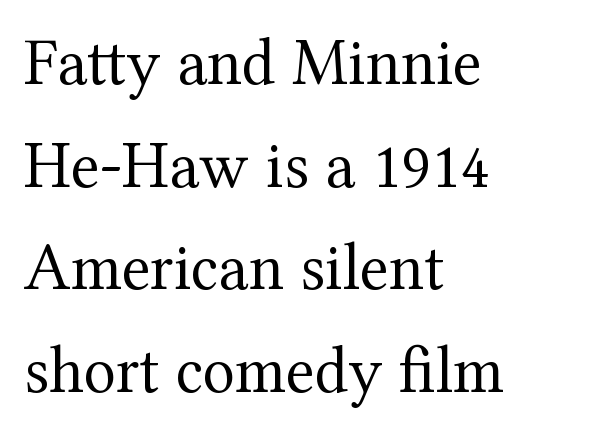
{"serif": "yes", "italic": "no", "bold": "no", "weight": "regular", "width": "normal", "stroke_contrast": "medium", "x_height": "medium", "monospaced": "no", "underline": "no", "align": "left", "line_spacing": "normal", "line_spacing_ratio": 1.53, "letter_spacing": "normal", "letter_spacing_em": 0.0, "glyph_px": 67}
